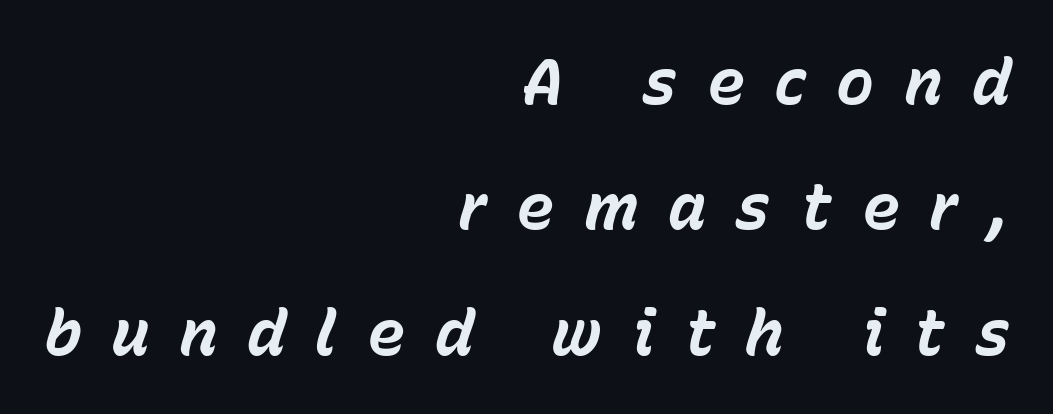
{"italic": "yes", "lean": "right", "slant_degrees": 15, "bold": "yes", "weight": "bold", "width": "normal", "stroke_contrast": "low", "x_height": "medium", "monospaced": "no", "underline": "no", "align": "right", "line_spacing": "loose", "line_spacing_ratio": 1.96, "letter_spacing": "wide", "letter_spacing_em": 0.46, "glyph_px": 64}
